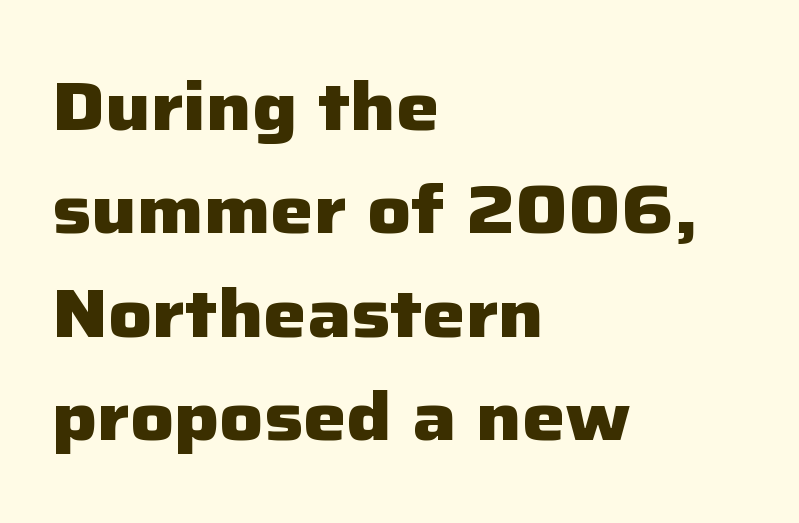
Layout note: lines flush left. Unlike italic type, these characters show no tilt at all. Rule under the text: the space is simply empty. Thick stems and heavy bowls — unmistakably bold. This rendering employs a face without finishing strokes, i.e., a sans-serif.
